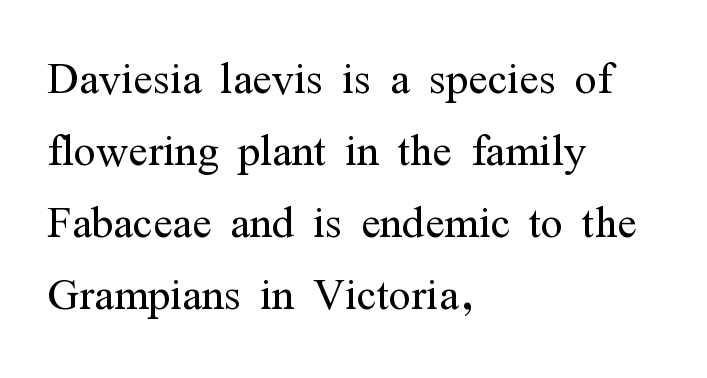
Note the varied advance widths — an 'i' is clearly narrower than an 'm'. Each line starts at the same left margin while the right side varies. Beneath every word, the page is bare. Words appear dense and cohesive because spacing is normal.
